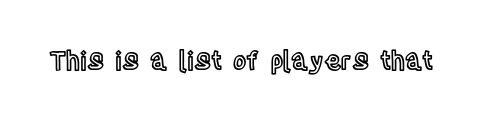
Q: Is the text italic (slanted)? A: No, it is upright.
Q: Is the text underlined? A: No.
Q: Is the spacing between letters normal or unusually wide? A: Normal.
